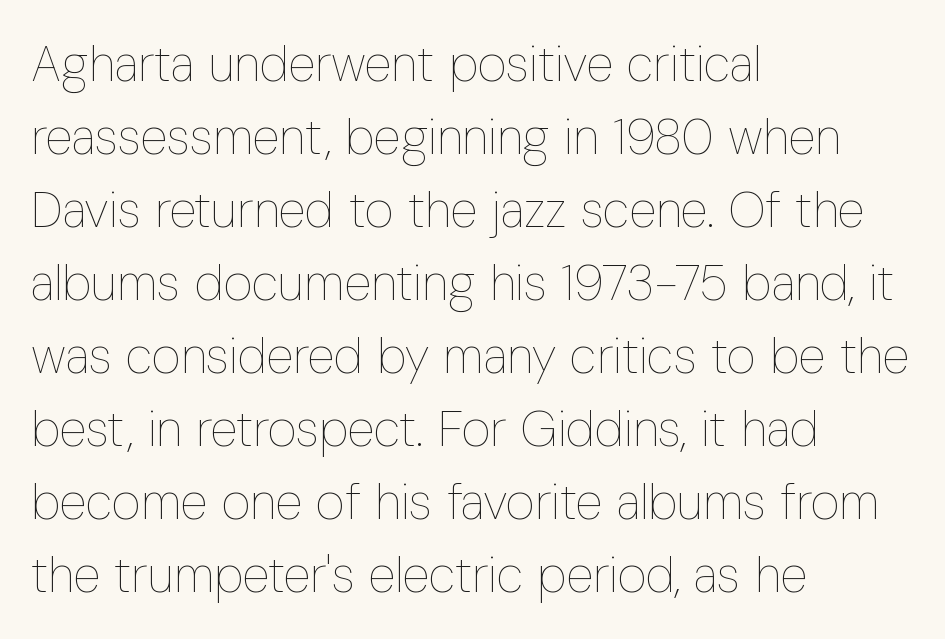
Bare-footed words on every line. Regular leading. The passage shown is not bold in any degree. The letters stand upright; this is a roman face. The letterforms sit shoulder to shoulder at normal distance.
